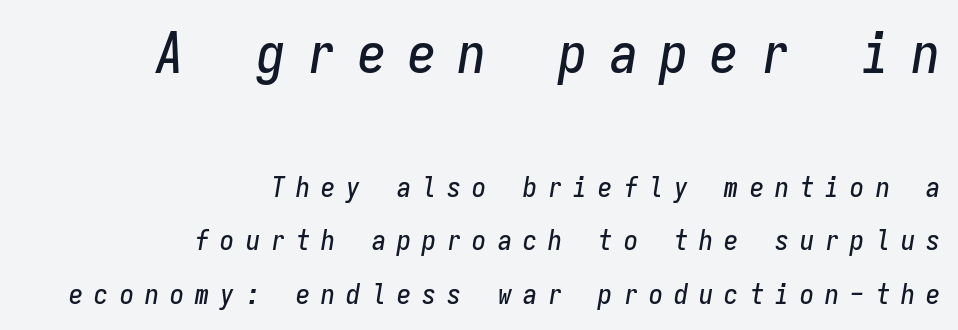
Q: Is the text italic (slanted)? A: Yes, it leans right by about 9 degrees.
Q: Is the text underlined? A: No.
Q: How is the paragraph aligned? A: Right-aligned.
Q: Is the spacing between letters normal or unusually wide? A: Unusually wide.
Q: Is the spacing between lines tight, normal or loose? A: Loose.
Q: Which block of text is set in a larger size, the first (top) or the second (bottom)? A: The first (top) one.
Q: Width (condensed, normal, or wide)? A: Condensed.
Q: Stroke contrast? A: Low.
Q: x-height? A: Medium.
Q: Monospaced? A: Yes.
